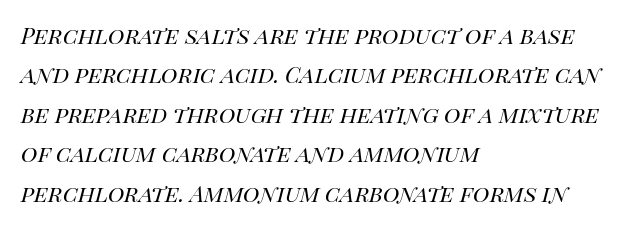
Slant detected: the letters are inclined. These lines keep a tight, regular rhythm from letter to letter. The weight tops out at a normal text grade. Varying glyph widths throughout — classic text-font behaviour. Where is the straight margin? On the left. Bare-footed words on every line.
